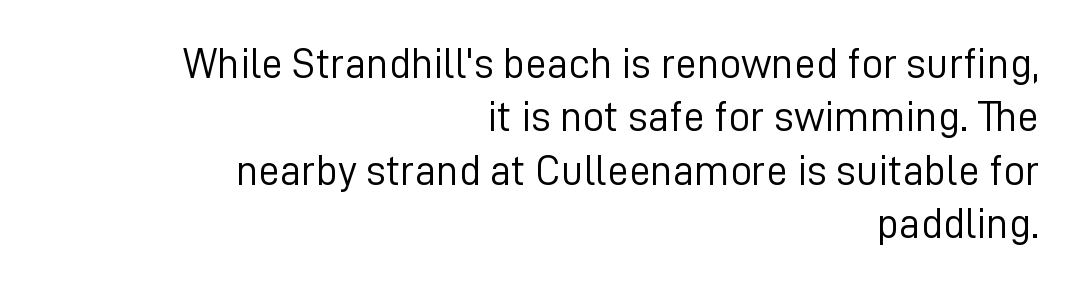
{"serif": "no", "italic": "no", "bold": "no", "weight": "light", "width": "normal", "stroke_contrast": "low", "x_height": "medium", "monospaced": "no", "underline": "no", "align": "right", "line_spacing_ratio": 1.24, "letter_spacing": "normal", "letter_spacing_em": 0.0, "glyph_px": 43}
